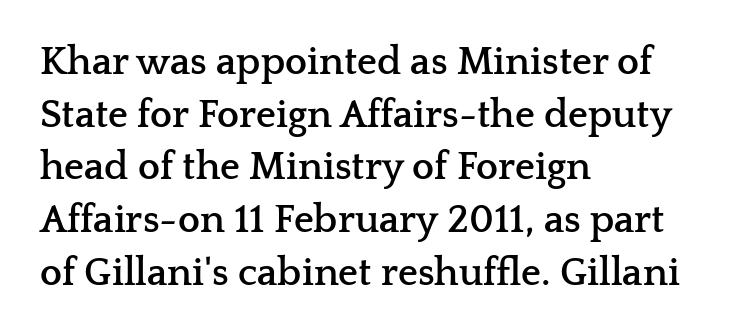
Look at the tracking — it's just the regular setting, nothing added. In CSS terms this would be text-align: left. Character widths vary here, with narrow letters taking less room than wide ones. The glyphs are unaccompanied by any horizontal stroke below them.
